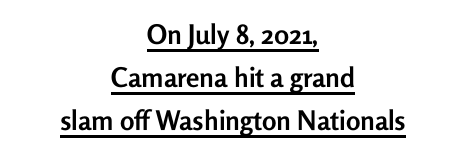
Q: Is the text bold? A: Yes.
Q: Is the text italic (slanted)? A: No, it is upright.
Q: Is the text underlined? A: Yes.
Q: How is the paragraph aligned? A: Centered.
Q: Is the spacing between letters normal or unusually wide? A: Normal.
Q: Is the spacing between lines tight, normal or loose? A: Normal.
